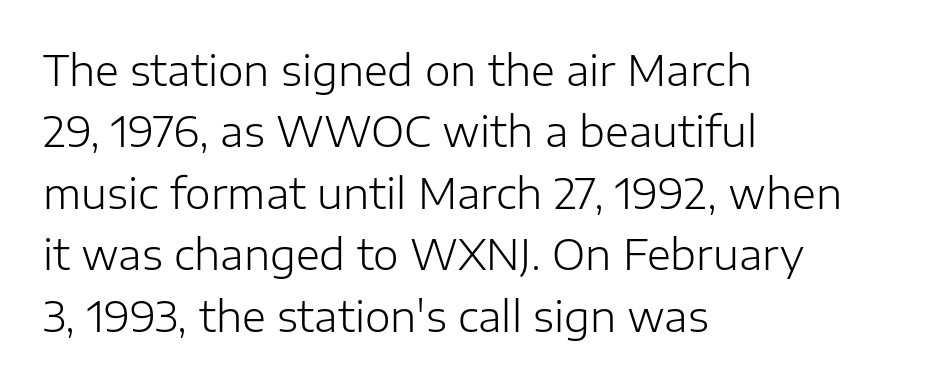
{"serif": "no", "italic": "no", "bold": "no", "weight": "light", "width": "normal", "stroke_contrast": "low", "x_height": "medium", "monospaced": "no", "underline": "no", "align": "left", "line_spacing": "normal", "line_spacing_ratio": 1.5, "letter_spacing": "normal", "letter_spacing_em": 0.0, "glyph_px": 41}
